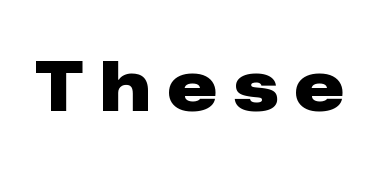
Style check: upright. Note the varied advance widths — an 'i' is clearly narrower than an 'm'. Regarding serifs, this sample does without them. Substantial extra tracking has been applied to these lines.
